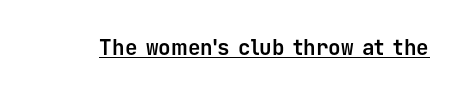
The image shows 21 px bold type, upright; set normal letter spacing, underlined.
